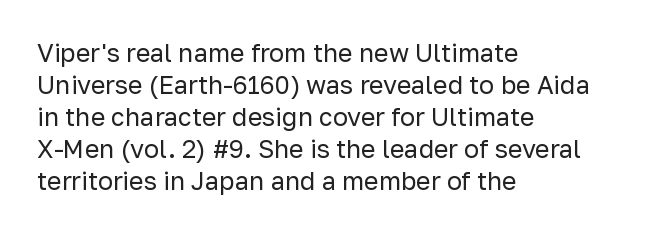
Q: Is the text bold? A: No.
Q: Is the text italic (slanted)? A: No, it is upright.
Q: Is the text underlined? A: No.
Q: How is the paragraph aligned? A: Left-aligned.
Q: Is the spacing between letters normal or unusually wide? A: Normal.
Q: Is the spacing between lines tight, normal or loose? A: Normal.
